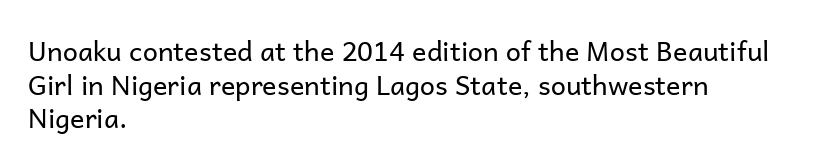
The image shows 27 px text type, upright; set left-aligned, normal line spacing (1.25x), normal letter spacing, not underlined.
